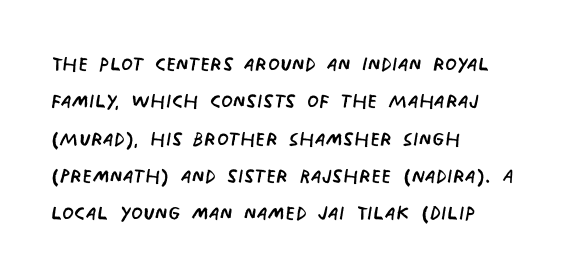
The image shows 27 px text type; set left-aligned, normal line spacing (1.38x), normal letter spacing, not underlined.
